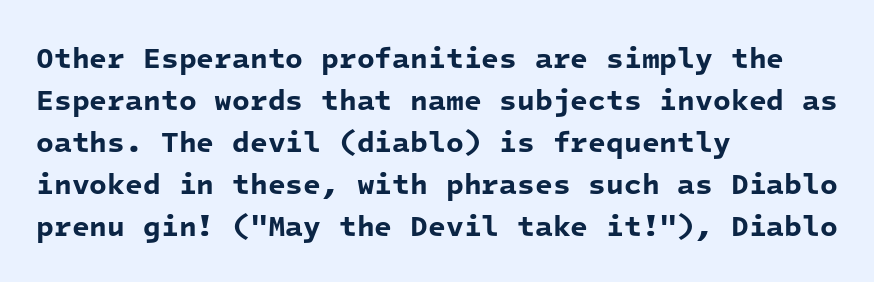
The image shows 29 px bold sans-serif type, monospaced; set left-aligned, normal line spacing (1.45x), normal letter spacing, not underlined; low stroke contrast and a medium x-height.
